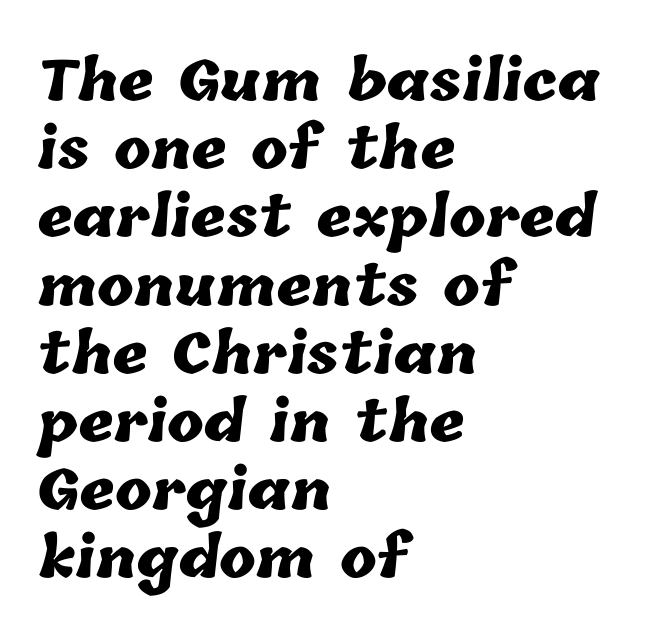
Q: Is the text bold? A: Yes.
Q: Is the text underlined? A: No.
Q: How is the paragraph aligned? A: Left-aligned.
Q: Is the spacing between letters normal or unusually wide? A: Normal.
Q: Width (condensed, normal, or wide)? A: Normal.
Q: Stroke contrast? A: Low.
Q: x-height? A: Medium.
Q: Monospaced? A: No.
